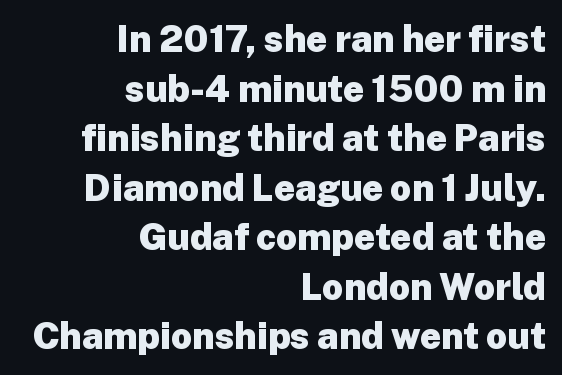
The image shows 37 px heavy sans-serif type, upright; set right-aligned, normal line spacing (1.34x), normal letter spacing, not underlined; low stroke contrast and a medium x-height.
